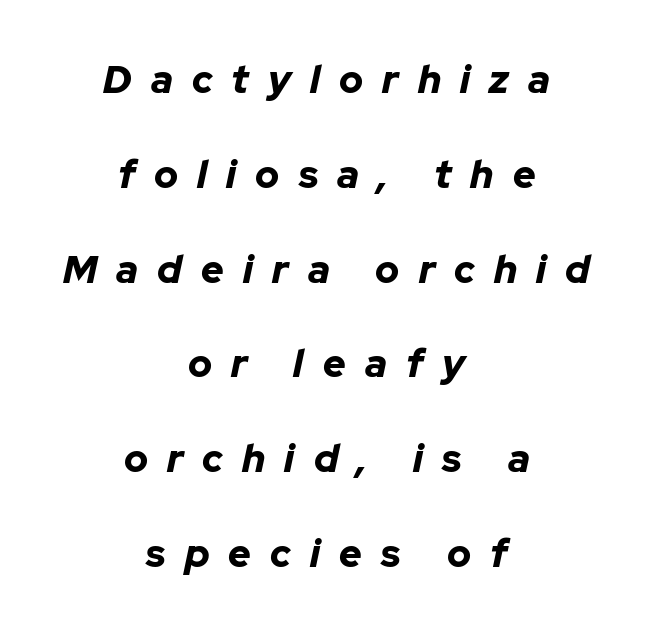
{"italic": "yes", "lean": "right", "slant_degrees": 12, "bold": "yes", "weight": "bold", "width": "normal", "stroke_contrast": "low", "x_height": "medium", "monospaced": "no", "underline": "no", "align": "center", "line_spacing": "loose", "line_spacing_ratio": 2.43, "letter_spacing": "wide", "letter_spacing_em": 0.49, "glyph_px": 39}
